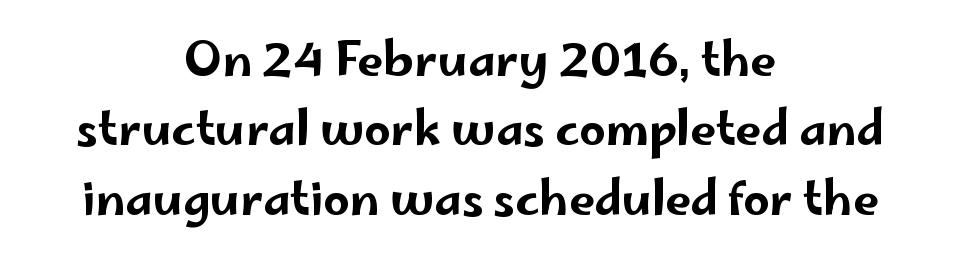
{"serif": "no", "italic": "no", "width": "wide", "stroke_contrast": "low", "x_height": "small", "monospaced": "no", "underline": "no", "align": "center", "line_spacing": "normal", "line_spacing_ratio": 1.51, "letter_spacing": "normal", "letter_spacing_em": 0.0, "glyph_px": 46}
